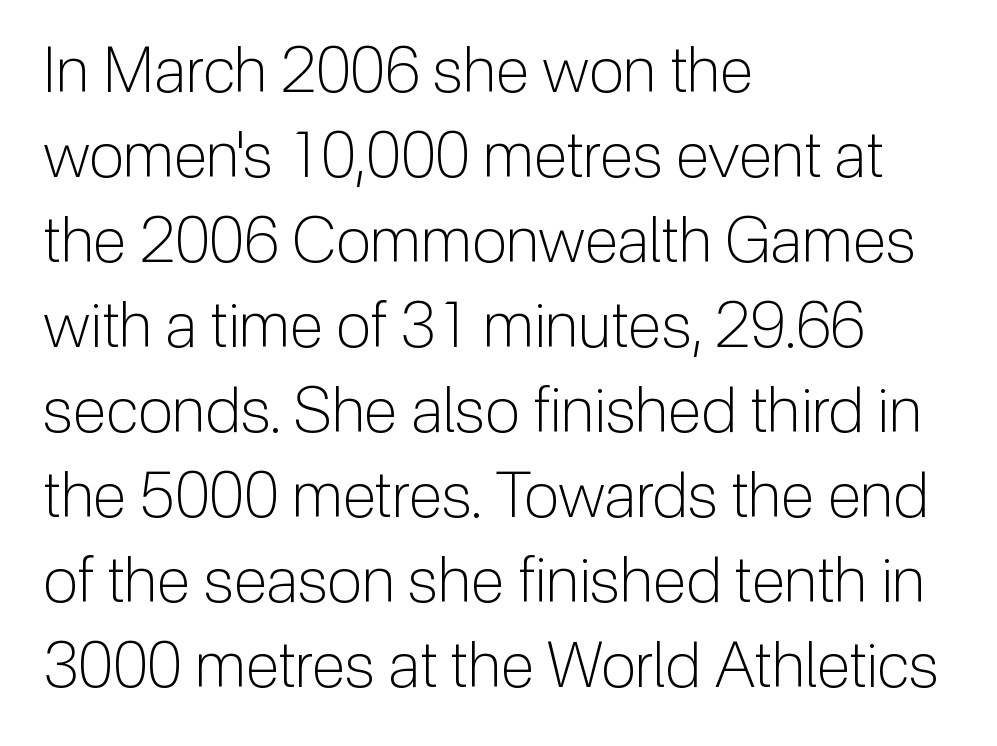
The image shows 63 px light sans-serif type, upright; set left-aligned, normal line spacing (1.35x), normal letter spacing, not underlined; low stroke contrast and a medium x-height.
